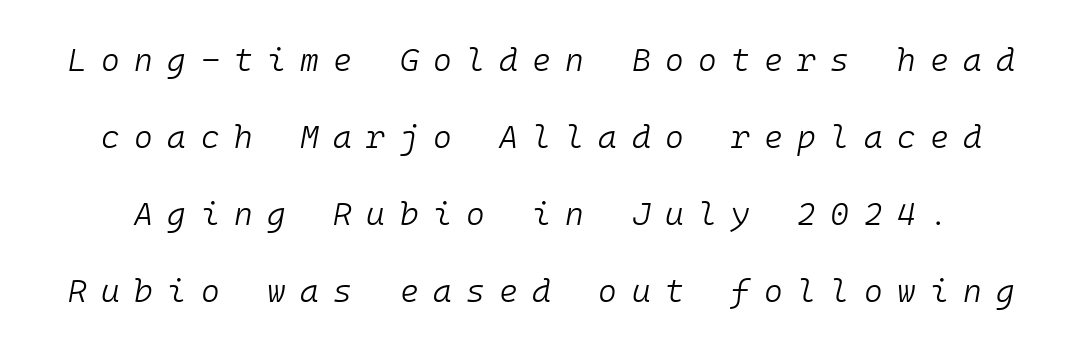
The image shows 32 px light type, italic (leaning right), monospaced; set loose line spacing (2.41x), unusually wide letter spacing (+0.45 em), not underlined; low stroke contrast and a medium x-height.
